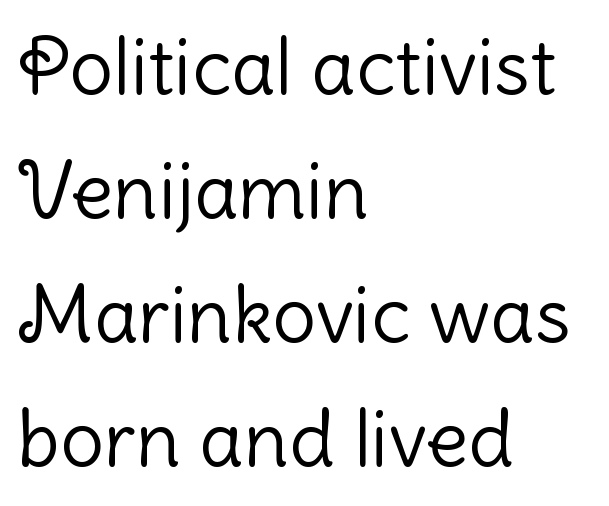
The axis of the letterforms is exactly vertical. The lines sit at an ordinary, default distance from one another. Horizontally, the lines are justified to the leading edge only. No extra tracking has been applied to these lines.
